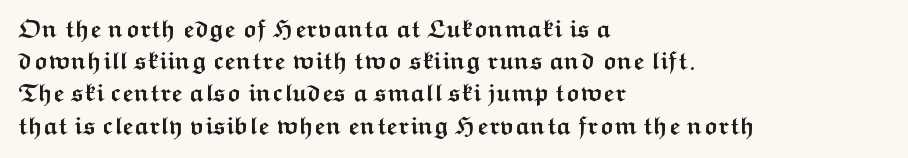
The lines sit at an ordinary, default distance from one another. Italic? Not at all — the glyphs are vertical. This rendering leaves character spacing at its baseline value. A student would call this left alignment; a typographer would say flush left, rag right.
